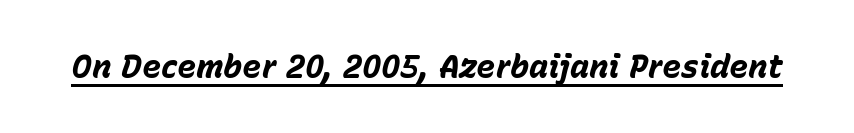
Q: Is the text bold? A: Yes.
Q: Is the text italic (slanted)? A: Yes, it leans right by about 15 degrees.
Q: Is the text underlined? A: Yes.
Q: Is the spacing between letters normal or unusually wide? A: Normal.
Q: Width (condensed, normal, or wide)? A: Normal.
Q: Stroke contrast? A: Low.
Q: x-height? A: Medium.
Q: Monospaced? A: No.
